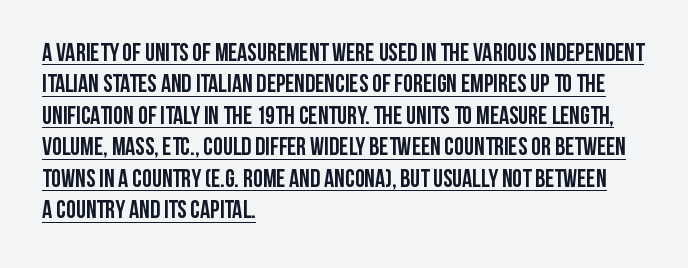
Q: Is the text bold? A: Yes.
Q: Is the text italic (slanted)? A: No, it is upright.
Q: Is the text underlined? A: Yes.
Q: How is the paragraph aligned? A: Left-aligned.
Q: Is the spacing between letters normal or unusually wide? A: Normal.
Q: Is the spacing between lines tight, normal or loose? A: Normal.
